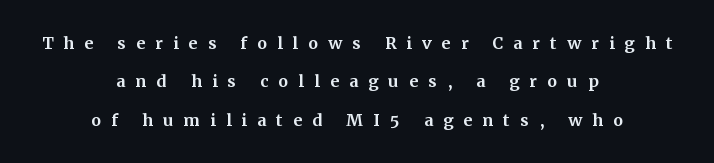
The image shows 22 px text type, upright; set centered, line spacing 1.74x, unusually wide letter spacing (+0.46 em), not underlined.
